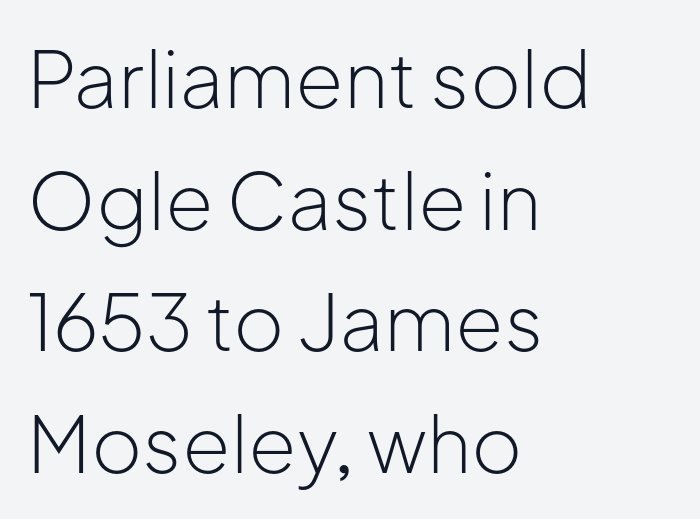
{"serif": "no", "italic": "no", "bold": "no", "weight": "light", "width": "normal", "stroke_contrast": "low", "x_height": "medium", "monospaced": "no", "underline": "no", "align": "left", "line_spacing": "normal", "line_spacing_ratio": 1.56, "letter_spacing": "normal", "letter_spacing_em": 0.0, "glyph_px": 78}
